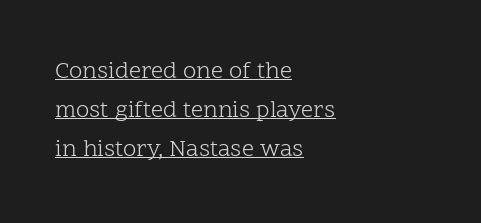
The image shows 24 px text type, upright; set left-aligned, normal line spacing (1.63x), normal letter spacing, underlined.
